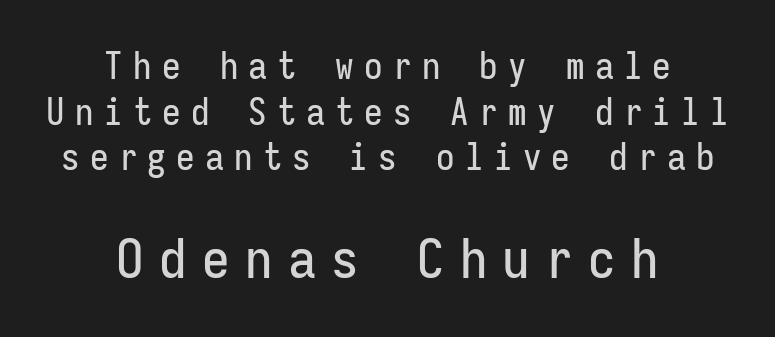
Q: Is the text italic (slanted)? A: No, it is upright.
Q: Is the typeface a serif or a sans-serif typeface? A: Sans-serif.
Q: Is the text underlined? A: No.
Q: How is the paragraph aligned? A: Centered.
Q: Is the spacing between letters normal or unusually wide? A: Unusually wide.
Q: Which block of text is set in a larger size, the first (top) or the second (bottom)? A: The second (bottom) one.
Q: Width (condensed, normal, or wide)? A: Condensed.
Q: Stroke contrast? A: Low.
Q: x-height? A: Medium.
Q: Monospaced? A: Yes.
